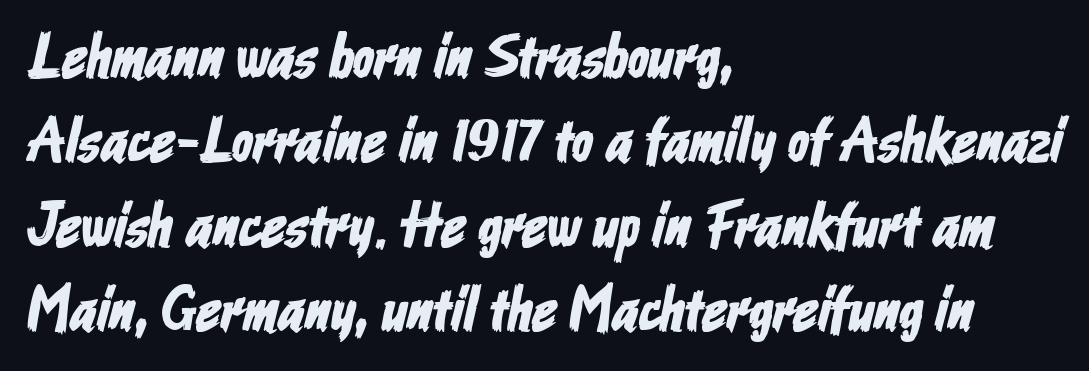
The image shows 62 px condensed sans-serif type; set left-aligned, normal line spacing (1.36x), normal letter spacing, not underlined; low stroke contrast and a medium x-height.
